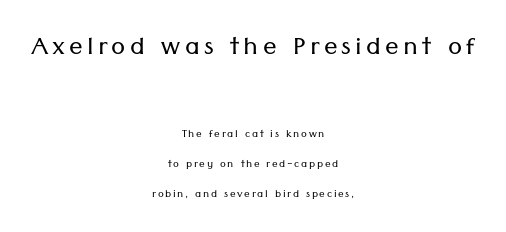
{"serif": "no", "italic": "no", "bold": "no", "weight": "light", "width": "normal", "stroke_contrast": "low", "x_height": "medium", "monospaced": "no", "underline": "no", "align": "center", "line_spacing": "loose", "line_spacing_ratio": 2.15, "larger_block": "first", "size_ratio": 2.43, "glyph_px": 34}
